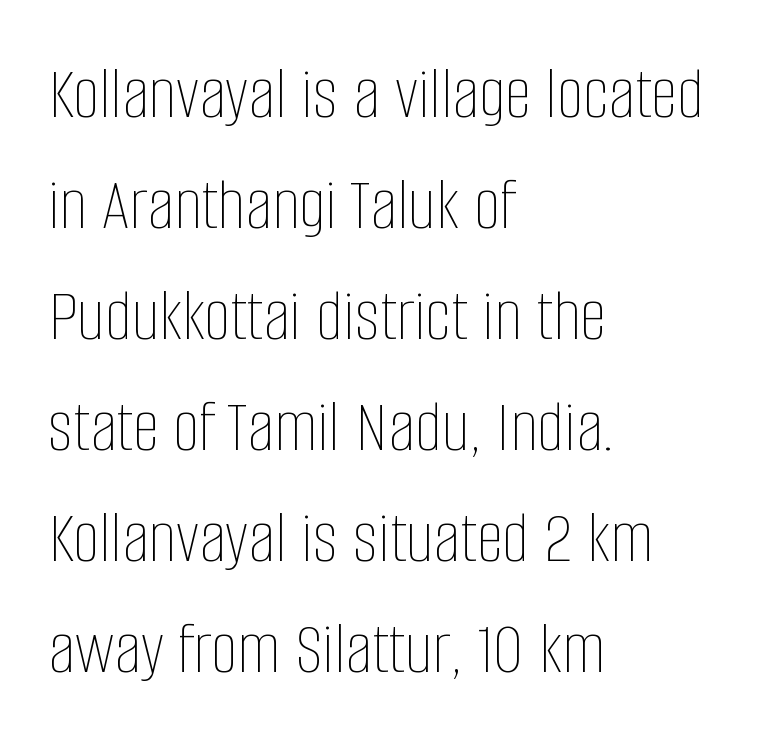
The image shows 76 px thin, condensed type, upright; set left-aligned, normal line spacing (1.46x), normal letter spacing, not underlined; low stroke contrast and a large x-height.
